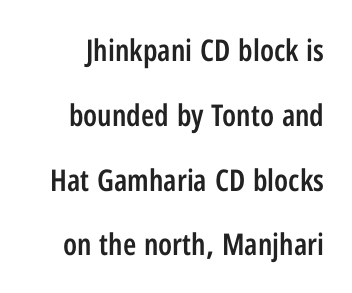
The image shows 30 px semibold, condensed sans-serif type, upright; set loose line spacing (2.16x), normal letter spacing, not underlined; low stroke contrast and a medium x-height.
